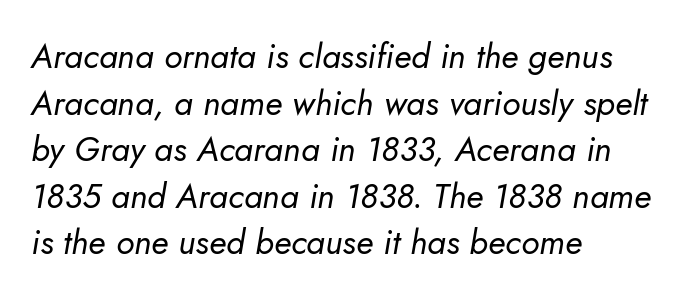
Layout note: lines flush left. Letters rest on an invisible, unmarked baseline. Weight: regular or lighter. Looks like regular typesetting: each glyph gets only the width it needs. Is the type slanted? Yes — the strokes lean at a clear angle. These lines sit exactly where default settings would place them.
